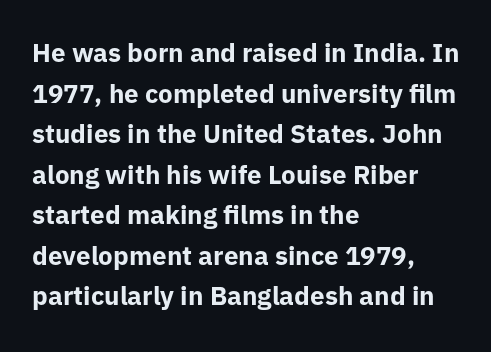
The image shows 26 px bold type, upright; set left-aligned, normal line spacing (1.56x), normal letter spacing, not underlined.
